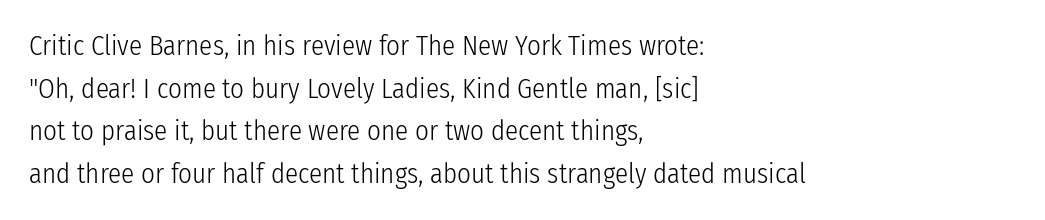
{"italic": "no", "bold": "no", "underline": "no", "align": "left", "line_spacing": "normal", "line_spacing_ratio": 1.58, "letter_spacing": "normal", "letter_spacing_em": 0.0, "glyph_px": 27}
